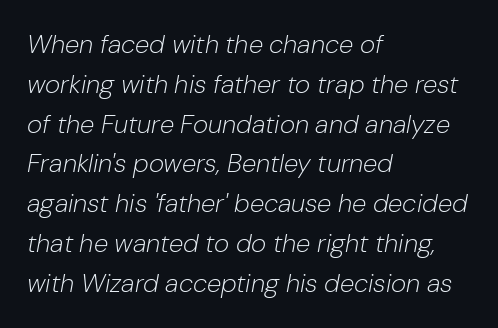
The image shows 26 px text type, italic (leaning right); set left-aligned, normal line spacing (1.53x), normal letter spacing, not underlined.
